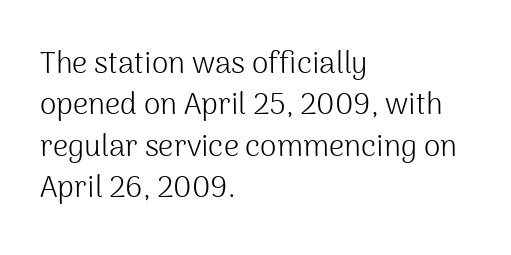
Q: Is the text bold? A: No.
Q: Is the text italic (slanted)? A: No, it is upright.
Q: Is the typeface a serif or a sans-serif typeface? A: Sans-serif.
Q: Is the text underlined? A: No.
Q: How is the paragraph aligned? A: Left-aligned.
Q: Is the spacing between letters normal or unusually wide? A: Normal.
Q: Is the spacing between lines tight, normal or loose? A: Normal.
Q: Width (condensed, normal, or wide)? A: Normal.
Q: Stroke contrast? A: Medium.
Q: x-height? A: Medium.
Q: Monospaced? A: No.
